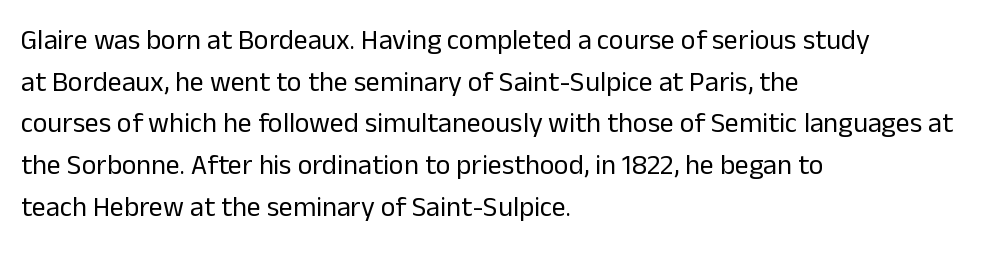
{"serif": "no", "italic": "no", "bold": "no", "weight": "regular", "width": "normal", "stroke_contrast": "low", "x_height": "medium", "monospaced": "no", "underline": "no", "align": "left", "line_spacing": "normal", "line_spacing_ratio": 1.49, "letter_spacing": "normal", "letter_spacing_em": 0.0, "glyph_px": 28}
